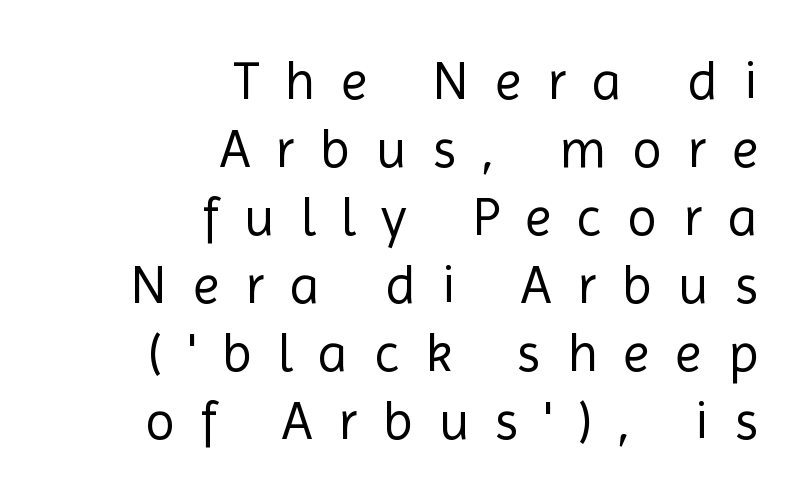
You could only call the tracking loose — the letters float apart. The lines sit at an ordinary, default distance from one another. The type sits square on the baseline with zero lean. You could not count columns in this text — the font is proportionally spaced. Stems here are at most as thick as an everyday book face.
